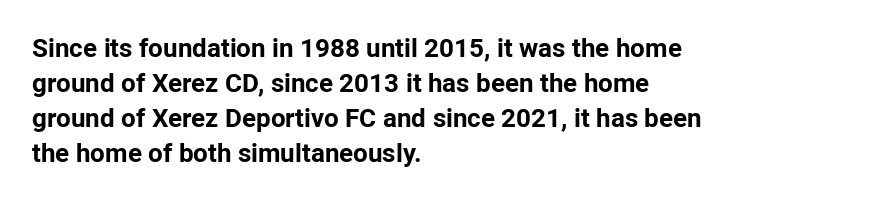
Q: Is the text bold? A: Yes.
Q: Is the text italic (slanted)? A: No, it is upright.
Q: Is the text underlined? A: No.
Q: How is the paragraph aligned? A: Left-aligned.
Q: Is the spacing between letters normal or unusually wide? A: Normal.
Q: Is the spacing between lines tight, normal or loose? A: Normal.
